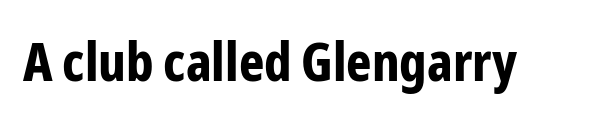
The image shows 54 px bold, condensed sans-serif type, upright; set normal letter spacing, not underlined; low stroke contrast and a medium x-height.
